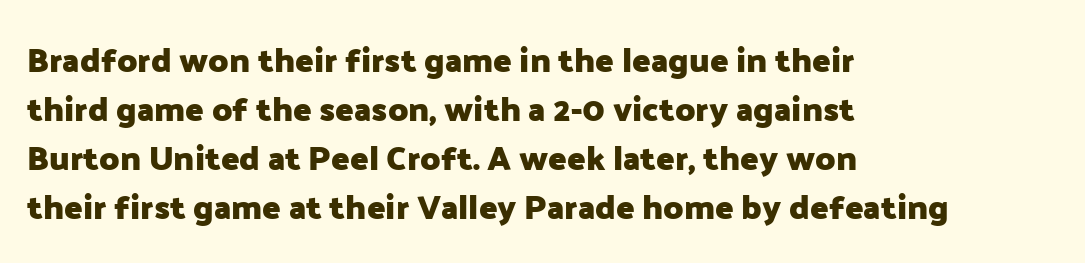
{"serif": "no", "italic": "no", "bold": "yes", "weight": "heavy", "width": "normal", "stroke_contrast": "low", "x_height": "medium", "monospaced": "no", "underline": "no", "align": "left", "line_spacing": "normal", "line_spacing_ratio": 1.44, "letter_spacing": "normal", "letter_spacing_em": 0.0, "glyph_px": 34}
